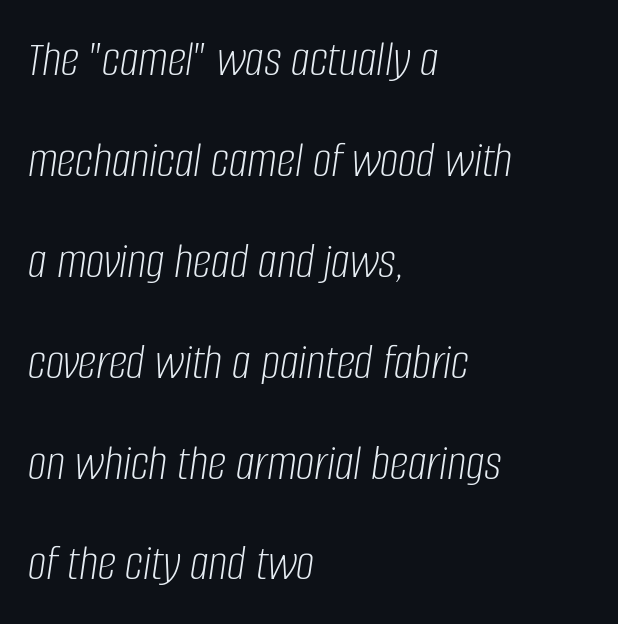
Q: Is the text bold? A: No.
Q: Is the text italic (slanted)? A: Yes, it leans right by about 8 degrees.
Q: Is the text underlined? A: No.
Q: How is the paragraph aligned? A: Left-aligned.
Q: Is the spacing between letters normal or unusually wide? A: Normal.
Q: Is the spacing between lines tight, normal or loose? A: Loose.
Q: Width (condensed, normal, or wide)? A: Condensed.
Q: Stroke contrast? A: Low.
Q: x-height? A: Large.
Q: Monospaced? A: No.
